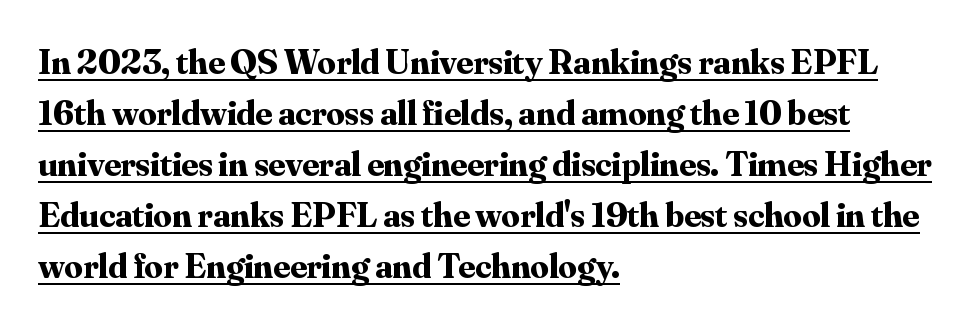
The image shows 36 px bold serif type, upright; set left-aligned, normal line spacing (1.42x), normal letter spacing, underlined; medium stroke contrast and a small x-height.
